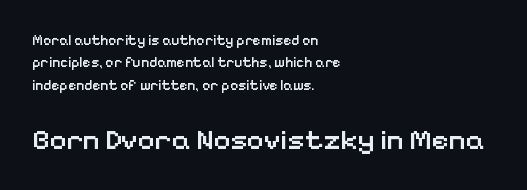
{"serif": "no", "italic": "no", "bold": "semi", "weight": "semibold", "width": "normal", "stroke_contrast": "low", "x_height": "medium", "monospaced": "no", "underline": "no", "align": "left", "line_spacing": "normal", "line_spacing_ratio": 1.59, "letter_spacing": "normal", "letter_spacing_em": 0.0, "larger_block": "second", "size_ratio": 2.07, "glyph_px": 29}
